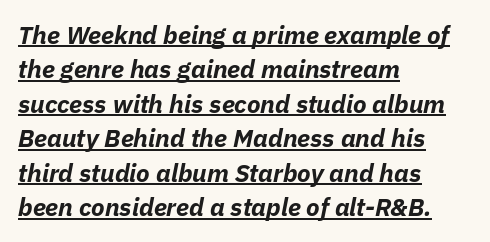
{"italic": "yes", "lean": "right", "slant_degrees": 11, "bold": "yes", "underline": "yes", "align": "left", "line_spacing": "normal", "line_spacing_ratio": 1.38, "letter_spacing": "normal", "letter_spacing_em": 0.0, "glyph_px": 25}
